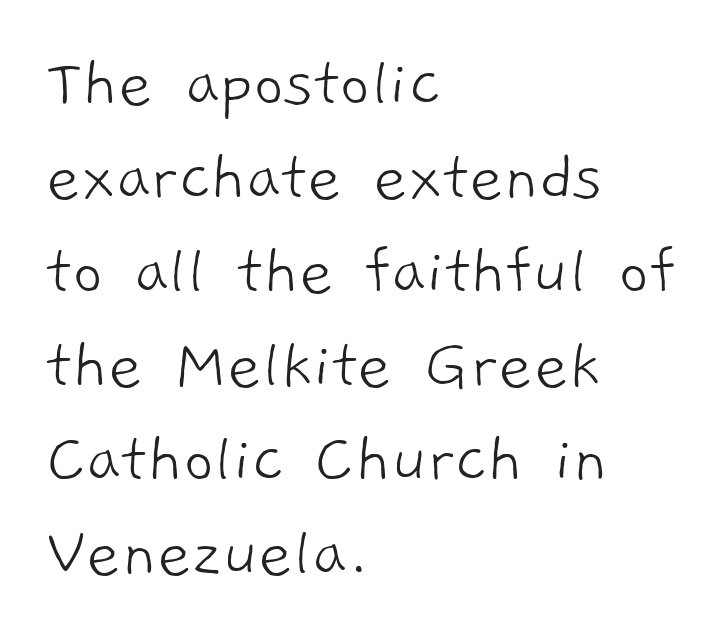
This sample has the flowing, uneven cadence of proportional lettering. The space between consecutive lines is moderate. Plain, unruled lines of type. This is not heavy type; no bold has been used.
